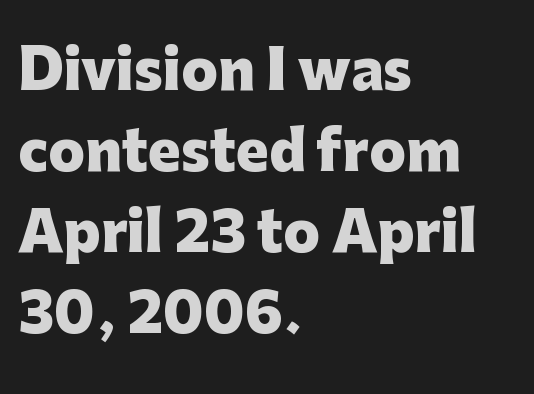
Q: Is the text bold? A: Yes.
Q: Is the text italic (slanted)? A: No, it is upright.
Q: Is the typeface a serif or a sans-serif typeface? A: Sans-serif.
Q: Is the text underlined? A: No.
Q: How is the paragraph aligned? A: Left-aligned.
Q: Is the spacing between letters normal or unusually wide? A: Normal.
Q: Is the spacing between lines tight, normal or loose? A: Normal.
Q: Width (condensed, normal, or wide)? A: Normal.
Q: Stroke contrast? A: Low.
Q: x-height? A: Medium.
Q: Monospaced? A: No.
